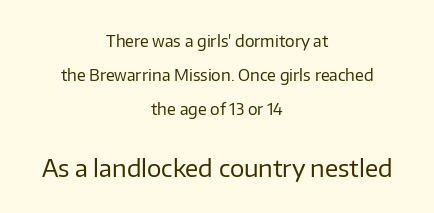
Q: Is the text bold? A: No.
Q: Is the text italic (slanted)? A: No, it is upright.
Q: Is the text underlined? A: No.
Q: How is the paragraph aligned? A: Centered.
Q: Is the spacing between letters normal or unusually wide? A: Normal.
Q: Is the spacing between lines tight, normal or loose? A: Loose.
Q: Which block of text is set in a larger size, the first (top) or the second (bottom)? A: The second (bottom) one.
